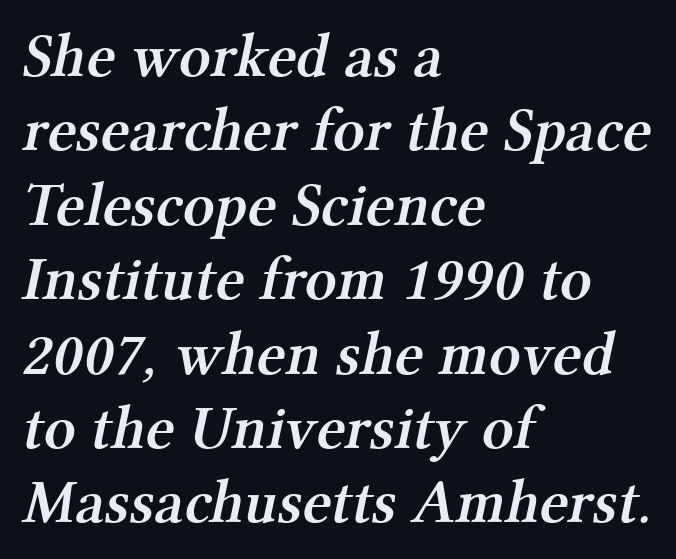
You can tell from the footed stems that serif type was used. Proportional: the letters do not fall into vertical columns. A bare baseline throughout the passage. The text block is weighted toward the left margin, trailing off unevenly rightward. The glyphs have the mass of a demibold cut, below bold. Spacing between characters is what you'd get straight out of the box.
